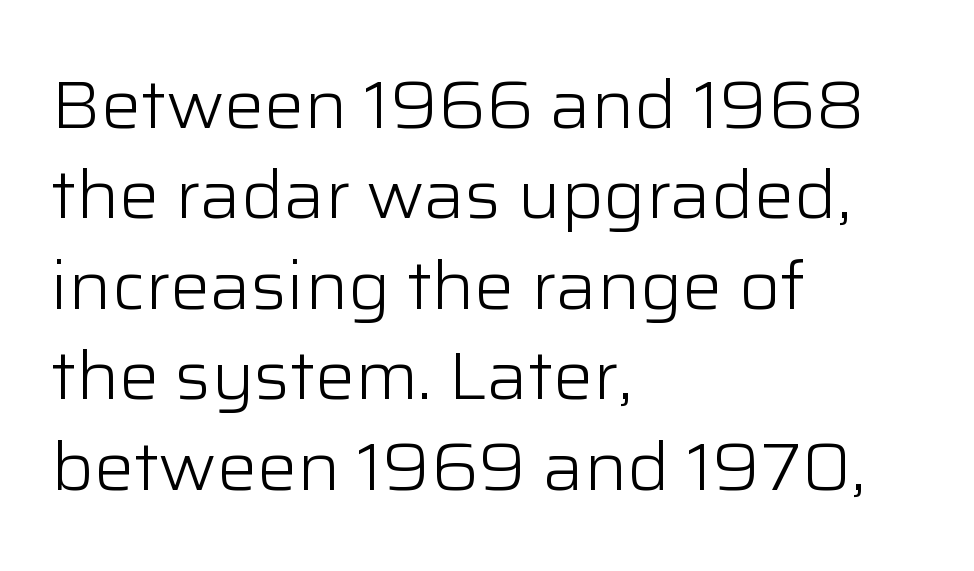
{"serif": "no", "italic": "no", "bold": "no", "weight": "light", "width": "normal", "stroke_contrast": "low", "x_height": "medium", "monospaced": "no", "underline": "no", "align": "left", "line_spacing": "normal", "line_spacing_ratio": 1.35, "letter_spacing": "normal", "letter_spacing_em": 0.0, "glyph_px": 67}
